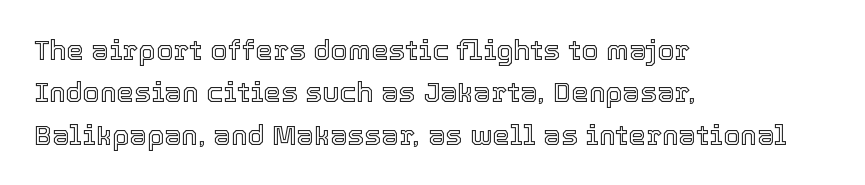
{"italic": "no", "width": "normal", "x_height": "medium", "monospaced": "no", "underline": "no", "align": "left", "line_spacing": "normal", "line_spacing_ratio": 1.51, "letter_spacing": "normal", "letter_spacing_em": 0.0, "glyph_px": 28}
